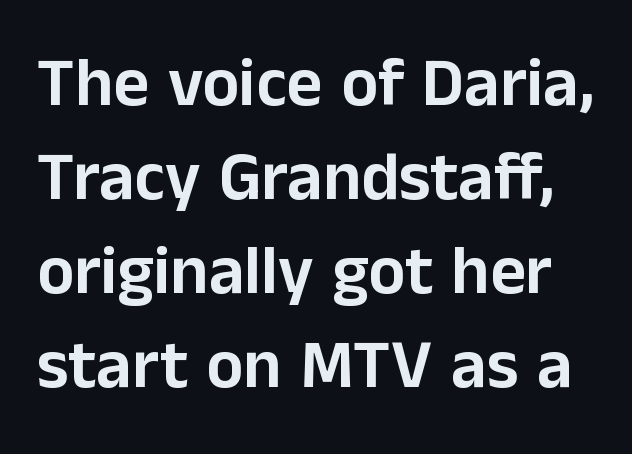
Q: Is the text italic (slanted)? A: No, it is upright.
Q: Is the typeface a serif or a sans-serif typeface? A: Sans-serif.
Q: Is the text underlined? A: No.
Q: Is the spacing between letters normal or unusually wide? A: Normal.
Q: Is the spacing between lines tight, normal or loose? A: Normal.
Q: Width (condensed, normal, or wide)? A: Normal.
Q: Stroke contrast? A: Low.
Q: x-height? A: Medium.
Q: Monospaced? A: No.
